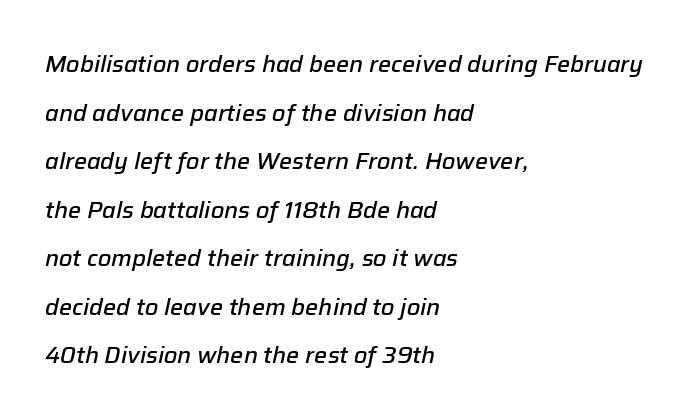
Q: Is the text bold? A: Semi-bold.
Q: Is the text italic (slanted)? A: Yes, it leans right by about 12 degrees.
Q: Is the text underlined? A: No.
Q: How is the paragraph aligned? A: Left-aligned.
Q: Is the spacing between letters normal or unusually wide? A: Normal.
Q: Is the spacing between lines tight, normal or loose? A: Loose.
